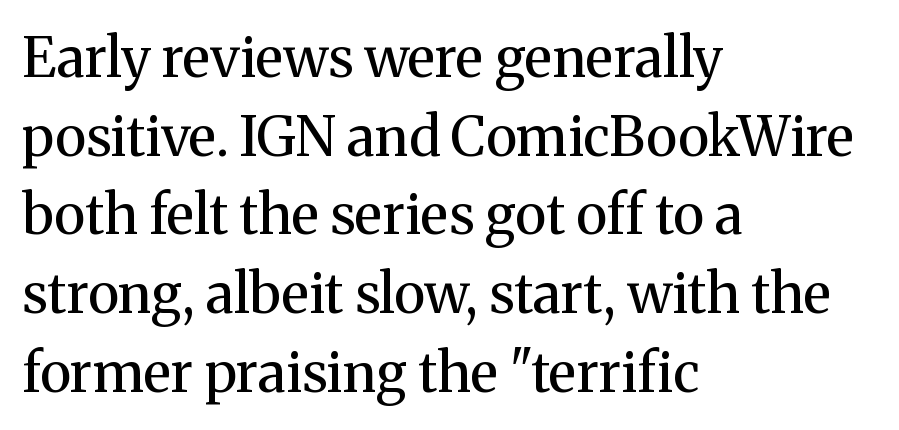
The image shows 55 px regular-weight serif type, upright; set left-aligned, normal line spacing (1.43x), normal letter spacing, not underlined; medium stroke contrast and a medium x-height.
